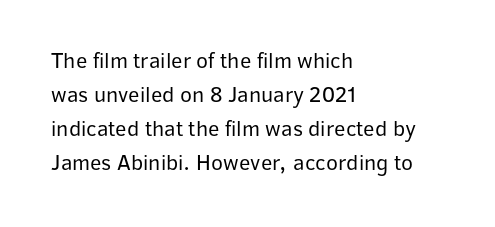
Q: Is the text bold? A: No.
Q: Is the text italic (slanted)? A: No, it is upright.
Q: Is the text underlined? A: No.
Q: How is the paragraph aligned? A: Left-aligned.
Q: Is the spacing between letters normal or unusually wide? A: Normal.
Q: Is the spacing between lines tight, normal or loose? A: Normal.
